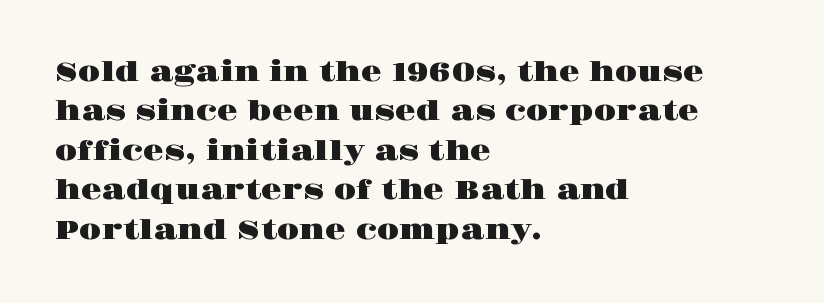
The image shows 27 px text type, upright; set left-aligned, normal line spacing (1.46x), normal letter spacing, not underlined.
